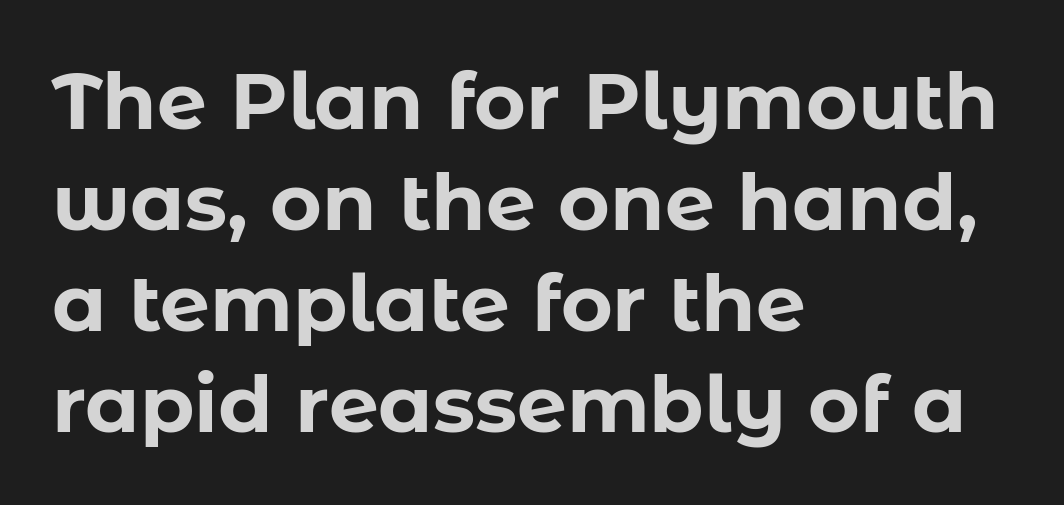
The image shows 79 px bold sans-serif type, upright; set left-aligned, normal line spacing (1.28x), normal letter spacing, not underlined; low stroke contrast and a medium x-height.
